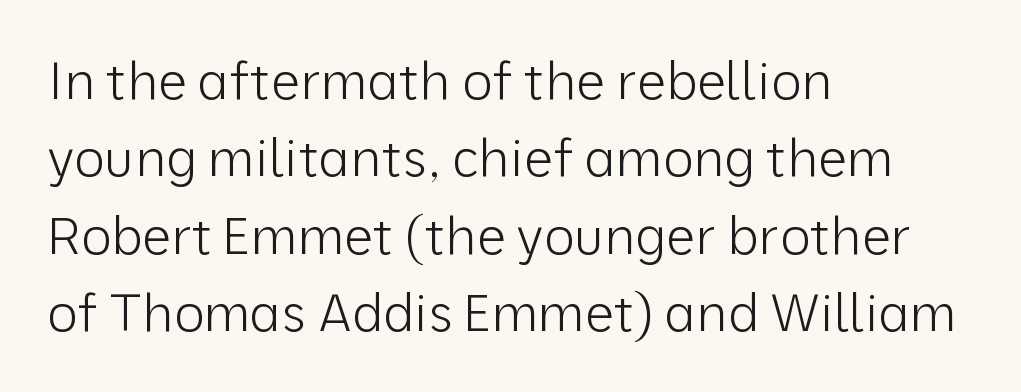
The image shows 52 px light sans-serif type, upright; set left-aligned, normal line spacing (1.49x), normal letter spacing, not underlined; low stroke contrast and a medium x-height.
